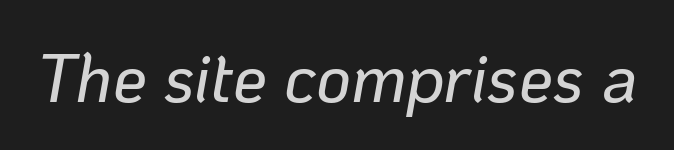
{"italic": "yes", "lean": "right", "slant_degrees": 10, "width": "normal", "stroke_contrast": "low", "x_height": "medium", "monospaced": "no", "underline": "no", "letter_spacing": "normal", "letter_spacing_em": 0.0, "glyph_px": 68}
